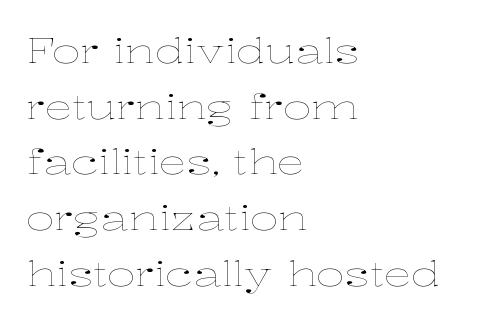
The image shows 35 px thin, wide type, upright; set left-aligned, normal line spacing (1.59x), normal letter spacing, not underlined; low stroke contrast and a medium x-height.
